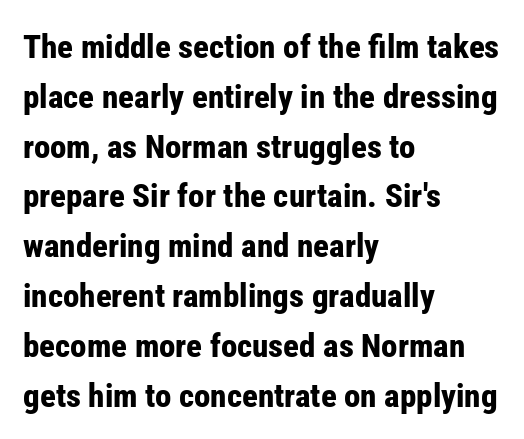
The image shows 33 px bold, condensed sans-serif type, upright; set left-aligned, normal line spacing (1.51x), normal letter spacing, not underlined; low stroke contrast and a medium x-height.
